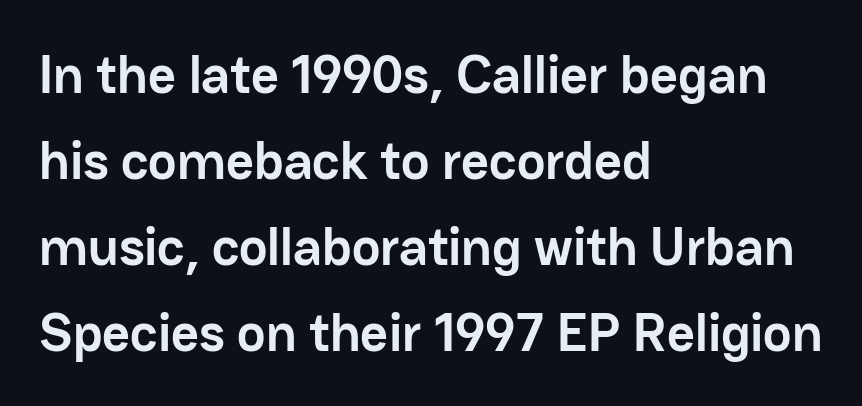
Q: Is the text bold? A: Yes.
Q: Is the text italic (slanted)? A: No, it is upright.
Q: Is the typeface a serif or a sans-serif typeface? A: Sans-serif.
Q: Is the text underlined? A: No.
Q: How is the paragraph aligned? A: Left-aligned.
Q: Is the spacing between letters normal or unusually wide? A: Normal.
Q: Is the spacing between lines tight, normal or loose? A: Normal.
Q: Width (condensed, normal, or wide)? A: Normal.
Q: Stroke contrast? A: Low.
Q: x-height? A: Medium.
Q: Monospaced? A: No.
